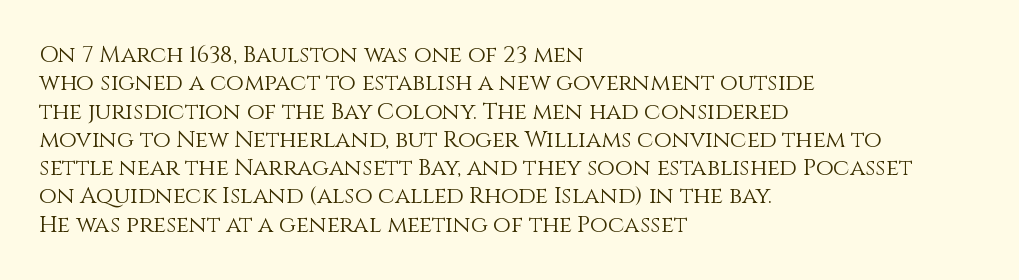
Q: Is the text bold? A: No.
Q: Is the text italic (slanted)? A: No, it is upright.
Q: Is the text underlined? A: No.
Q: How is the paragraph aligned? A: Left-aligned.
Q: Is the spacing between letters normal or unusually wide? A: Normal.
